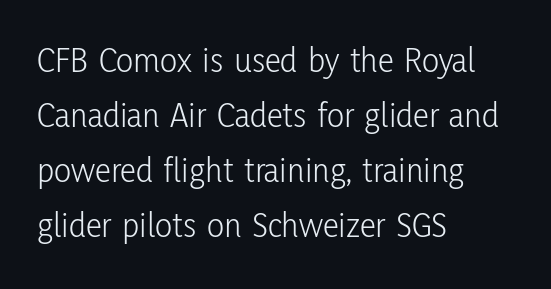
Q: Is the text bold? A: No.
Q: Is the text italic (slanted)? A: No, it is upright.
Q: Is the typeface a serif or a sans-serif typeface? A: Sans-serif.
Q: Is the text underlined? A: No.
Q: How is the paragraph aligned? A: Left-aligned.
Q: Is the spacing between letters normal or unusually wide? A: Normal.
Q: Is the spacing between lines tight, normal or loose? A: Normal.
Q: Width (condensed, normal, or wide)? A: Condensed.
Q: Stroke contrast? A: Low.
Q: x-height? A: Medium.
Q: Monospaced? A: No.
